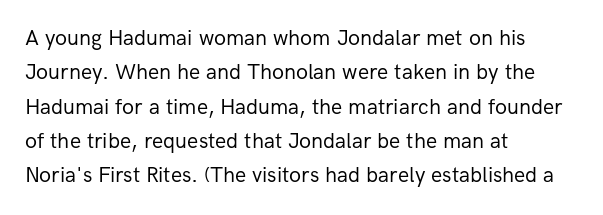
{"italic": "no", "bold": "no", "underline": "no", "align": "left", "line_spacing": "normal", "line_spacing_ratio": 1.56, "letter_spacing": "normal", "letter_spacing_em": 0.0, "glyph_px": 22}
